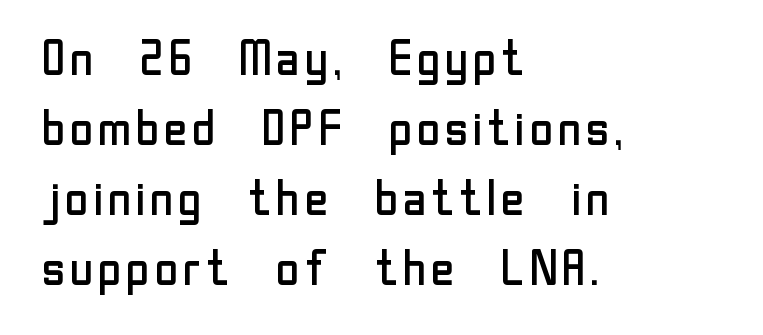
The image shows 48 px regular-weight sans-serif type, upright; set left-aligned, normal line spacing (1.46x), normal letter spacing, not underlined; low stroke contrast and a medium x-height.
